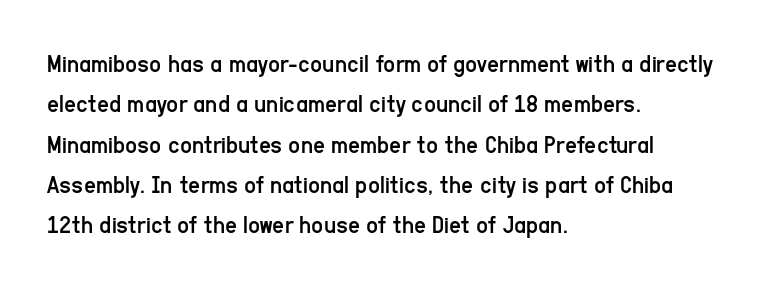
{"italic": "no", "bold": "no", "underline": "no", "align": "left", "line_spacing": "normal", "line_spacing_ratio": 1.55, "letter_spacing": "normal", "letter_spacing_em": 0.0, "glyph_px": 26}
